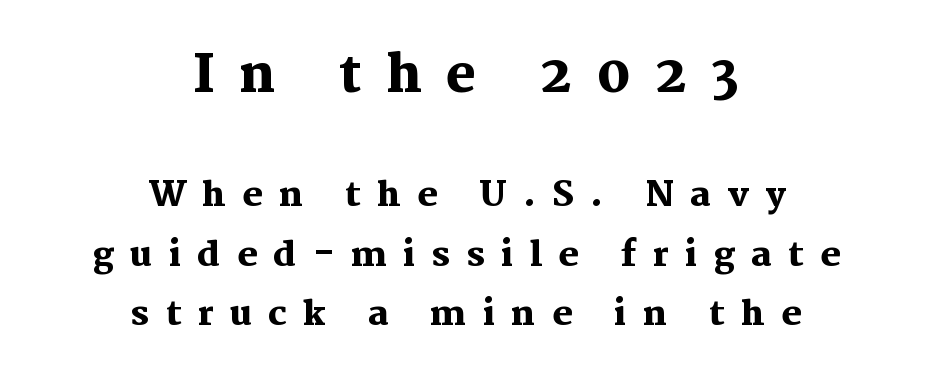
The image shows 51 px heavy serif type, upright; set centered, line spacing 1.75x, unusually wide letter spacing (+0.48 em), not underlined; the first (top) block is 1.5x larger; medium stroke contrast and a medium x-height.
